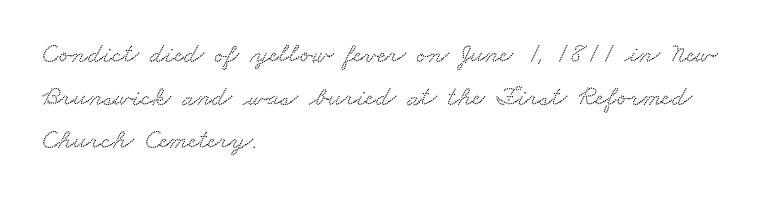
Tracking value appears to be zero — textbook default spacing. You could not count columns in this text — the font is proportionally spaced. One glance says typical: line gaps are just what's usual. The zone under the glyphs is completely vacant.
